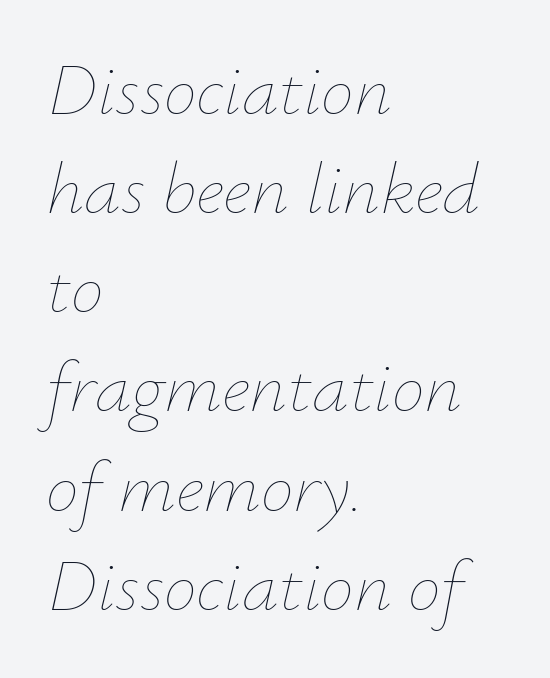
Notice how descenders clear the ascenders below comfortably — that's standard leading. Descenders are the only things crossing below the line. The passage shown is typed in a proportional face where columns would drift. This sample uses an oblique cut, with every glyph tilted off the vertical. Heaviness? Minimal to ordinary, like unemphasized prose.
